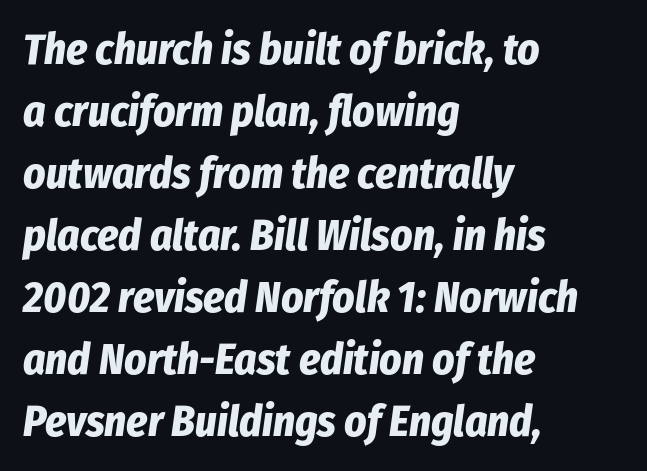
Bare-footed words on every line. Students, this is bold: see how much ink each stroke carries. Horizontal bands of white between lines are of average thickness. Note the varied advance widths — an 'i' is clearly narrower than an 'm'. How are the letters spaced? Ordinarily, with no added tracking.
